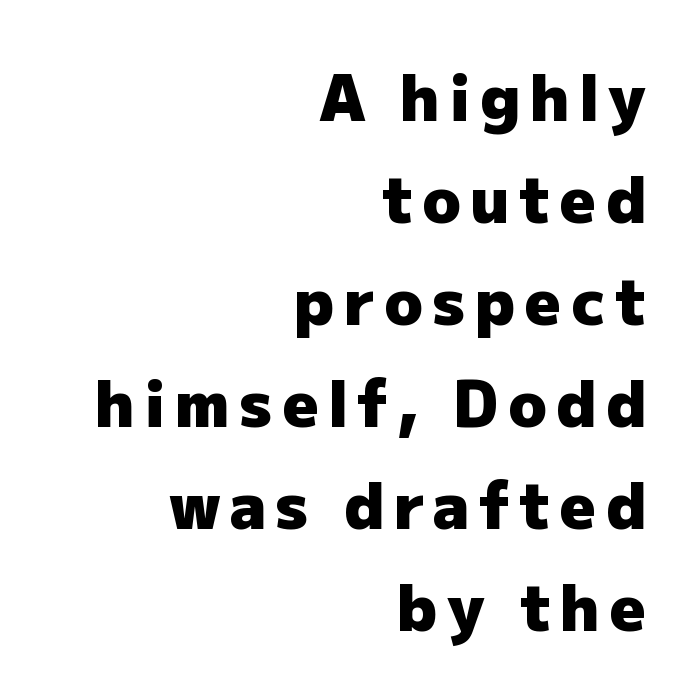
Q: Is the text bold? A: Yes.
Q: Is the text italic (slanted)? A: No, it is upright.
Q: Is the typeface a serif or a sans-serif typeface? A: Sans-serif.
Q: Is the text underlined? A: No.
Q: How is the paragraph aligned? A: Right-aligned.
Q: Is the spacing between lines tight, normal or loose? A: Normal.
Q: Width (condensed, normal, or wide)? A: Normal.
Q: Stroke contrast? A: Low.
Q: x-height? A: Medium.
Q: Monospaced? A: No.
